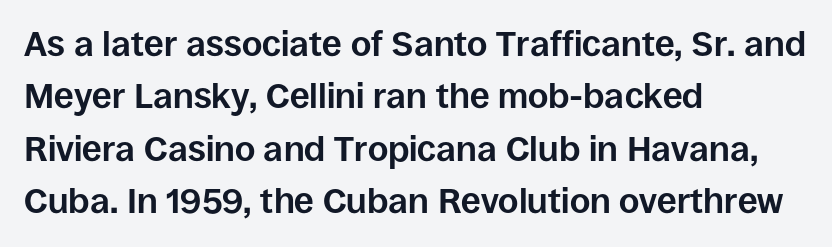
Q: Is the text bold? A: Yes.
Q: Is the text italic (slanted)? A: No, it is upright.
Q: Is the typeface a serif or a sans-serif typeface? A: Sans-serif.
Q: Is the text underlined? A: No.
Q: How is the paragraph aligned? A: Left-aligned.
Q: Is the spacing between letters normal or unusually wide? A: Normal.
Q: Is the spacing between lines tight, normal or loose? A: Normal.
Q: Width (condensed, normal, or wide)? A: Normal.
Q: Stroke contrast? A: Low.
Q: x-height? A: Large.
Q: Monospaced? A: No.
